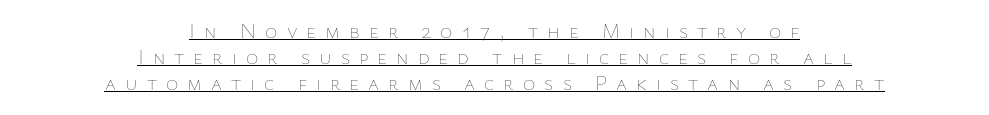
You could only call the tracking loose — the letters float apart. The face looks like a standard text weight, possibly lighter. This is the regular roman posture of the typeface. The compositor balanced each line on the midline. Underlining? Definitely there.
